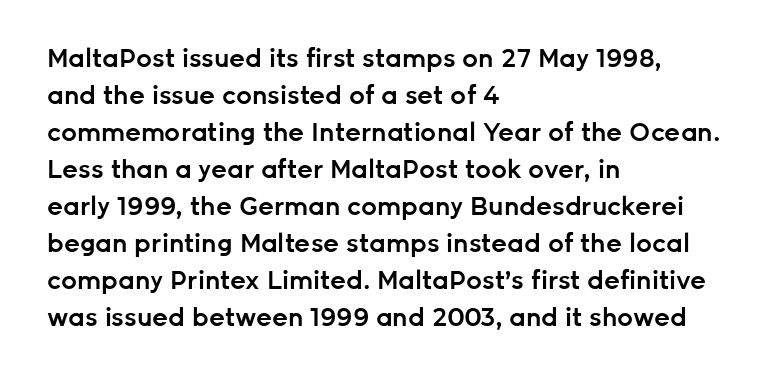
{"italic": "no", "bold": "semi", "underline": "no", "align": "left", "line_spacing": "normal", "line_spacing_ratio": 1.48, "letter_spacing": "normal", "letter_spacing_em": 0.0, "glyph_px": 25}
